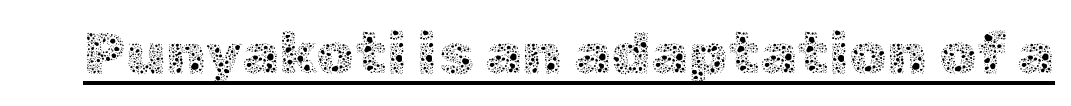
The image shows 60 px thin type, upright; set normal letter spacing, underlined; a medium x-height.
